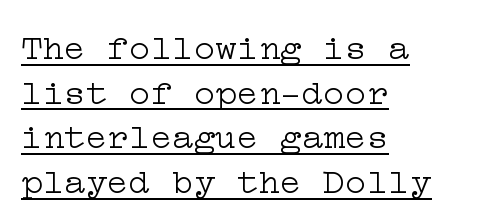
{"serif": "yes", "italic": "no", "bold": "no", "weight": "light", "width": "wide", "stroke_contrast": "low", "x_height": "medium", "underline": "yes", "align": "left", "line_spacing_ratio": 1.24, "letter_spacing": "normal", "letter_spacing_em": 0.0, "glyph_px": 36}
